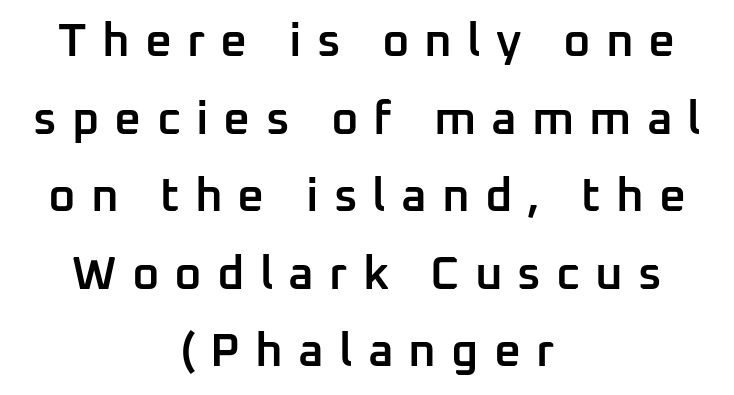
The image shows 47 px semibold sans-serif type, upright; set centered, normal line spacing (1.65x), unusually wide letter spacing (+0.32 em), not underlined; low stroke contrast and a medium x-height.
